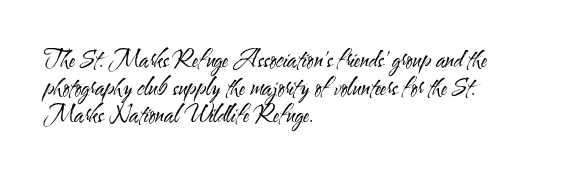
{"bold": "no", "underline": "no", "align": "left", "line_spacing_ratio": 1.2, "letter_spacing": "normal", "letter_spacing_em": 0.0, "glyph_px": 23}
